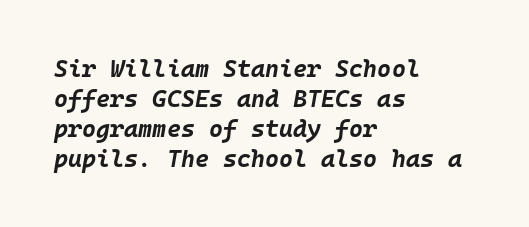
The image shows 24 px bold type, italic (leaning right); set left-aligned, normal line spacing (1.25x), normal letter spacing, not underlined.
